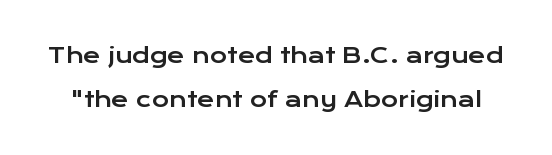
{"italic": "no", "underline": "no", "line_spacing": "loose", "line_spacing_ratio": 2.08, "letter_spacing": "normal", "letter_spacing_em": 0.0, "glyph_px": 21}
